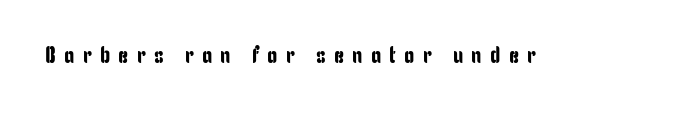
Letter spacing: wide. The gap between lines stays unmarked. Is there any slant? The stems are plumb.
